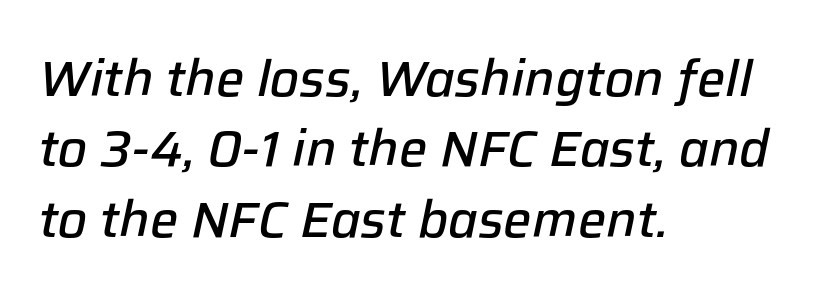
{"italic": "yes", "lean": "right", "slant_degrees": 12, "bold": "semi", "weight": "semibold", "width": "normal", "stroke_contrast": "low", "x_height": "medium", "monospaced": "no", "underline": "no", "align": "left", "line_spacing": "normal", "line_spacing_ratio": 1.41, "letter_spacing": "normal", "letter_spacing_em": 0.0, "glyph_px": 50}
